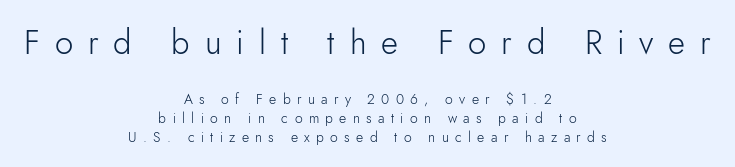
The image shows 33 px light sans-serif type, upright; set centered, normal line spacing (1.36x), unusually wide letter spacing (+0.45 em), not underlined; the first (top) block is 2.36x larger; low stroke contrast and a small x-height.
